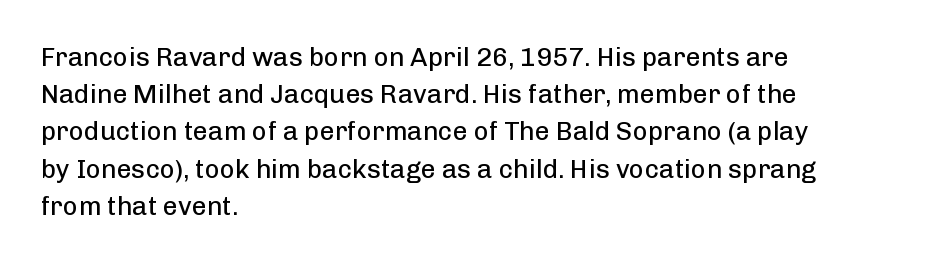
The rendering anchors every line to the left-hand side. A clean baseline with only descenders dipping below it. No chunkiness to these letters — they're not bold. Leading matches the norm, producing a regular column. Ascenders rise straight up at ninety degrees. Nobody touched the tracking dial on this one.
